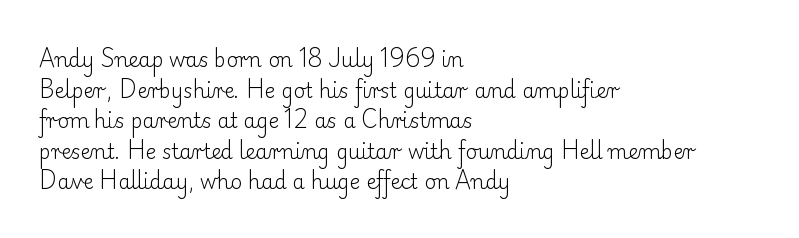
Q: Is the text bold? A: No.
Q: Is the text italic (slanted)? A: No, it is upright.
Q: Is the text underlined? A: No.
Q: How is the paragraph aligned? A: Left-aligned.
Q: Is the spacing between letters normal or unusually wide? A: Normal.
Q: Is the spacing between lines tight, normal or loose? A: Normal.
